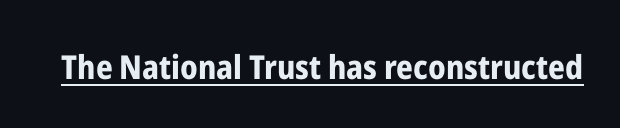
The letters stand straight up with perfectly vertical stems. The horizontal fit of the characters is conventional and even. This is sans-serif lettering, the kind often seen on screens and signage. You can see a thin bar hugging the bottom of the glyphs.
